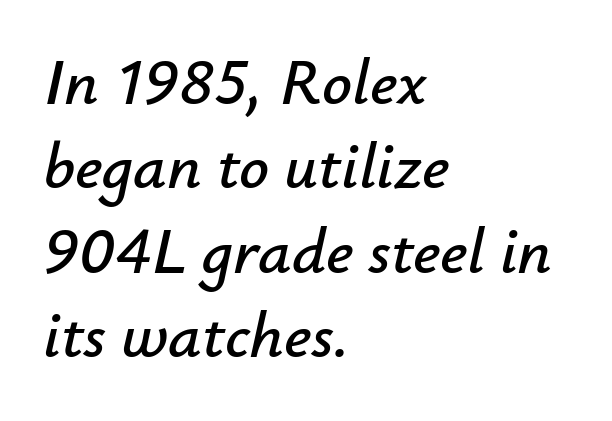
The gap between lines stays unmarked. Italic: yes, the glyphs are oblique. The rendering keeps characters at their native spacing. Regular leading.
